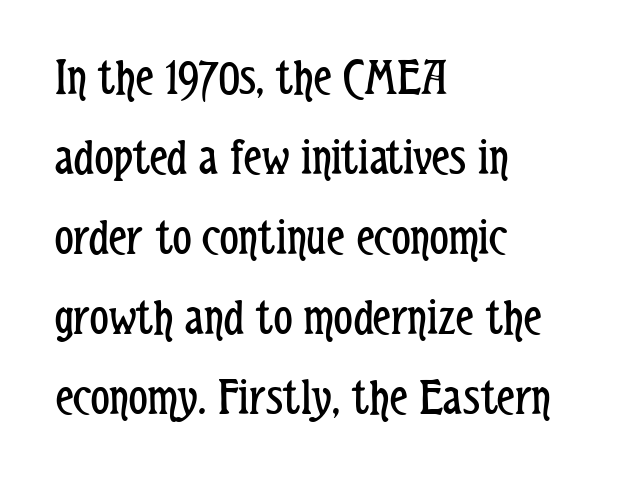
The image shows 52 px regular-weight, condensed sans-serif type, upright; set left-aligned, normal line spacing (1.54x), normal letter spacing, not underlined; low stroke contrast and a medium x-height.
